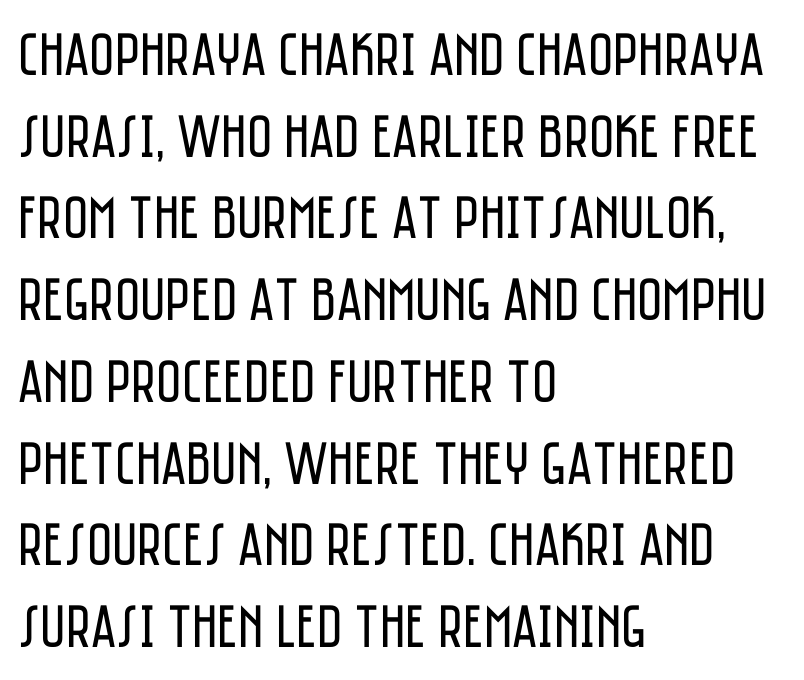
You can tell from the bare stems that sans-serif type was used. Character widths vary here, with narrow letters taking less room than wide ones. Compared with a centered layout, this one pins lines to the left instead. If you measured baseline to baseline, you'd find a middling distance. The typesetting does not lean heavy: it is not bold.
